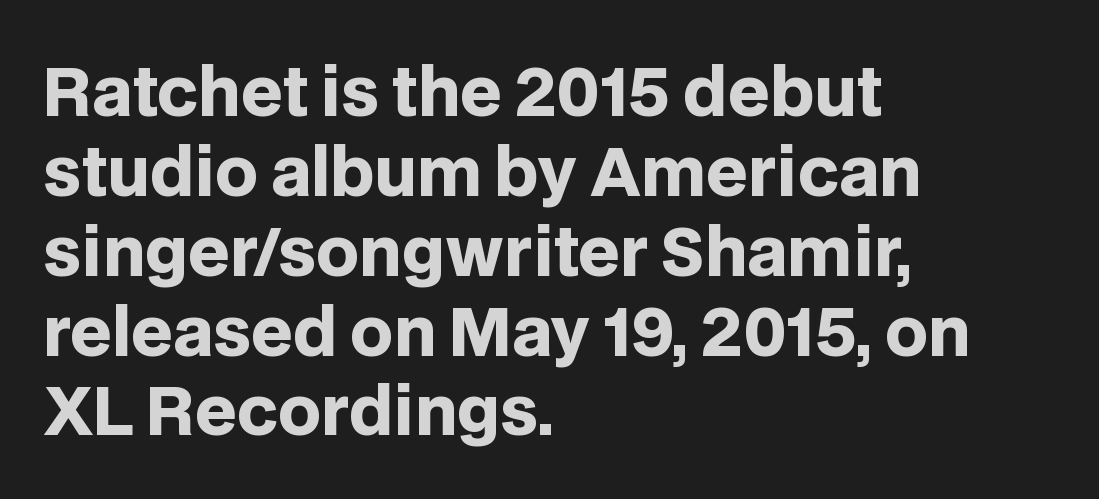
Q: Is the text bold? A: Yes.
Q: Is the text italic (slanted)? A: No, it is upright.
Q: Is the typeface a serif or a sans-serif typeface? A: Sans-serif.
Q: Is the text underlined? A: No.
Q: How is the paragraph aligned? A: Left-aligned.
Q: Is the spacing between letters normal or unusually wide? A: Normal.
Q: Width (condensed, normal, or wide)? A: Normal.
Q: Stroke contrast? A: Low.
Q: x-height? A: Large.
Q: Monospaced? A: No.
